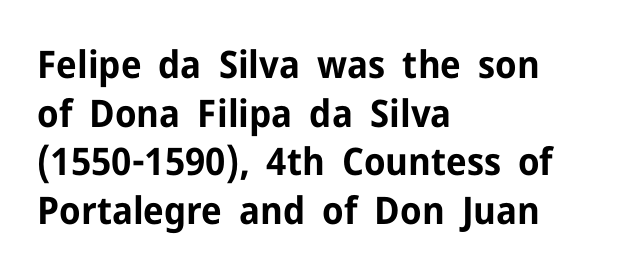
{"serif": "no", "italic": "no", "bold": "yes", "weight": "bold", "width": "normal", "stroke_contrast": "low", "x_height": "medium", "monospaced": "no", "underline": "no", "align": "left", "line_spacing": "normal", "line_spacing_ratio": 1.28, "letter_spacing": "normal", "letter_spacing_em": 0.0, "glyph_px": 38}
